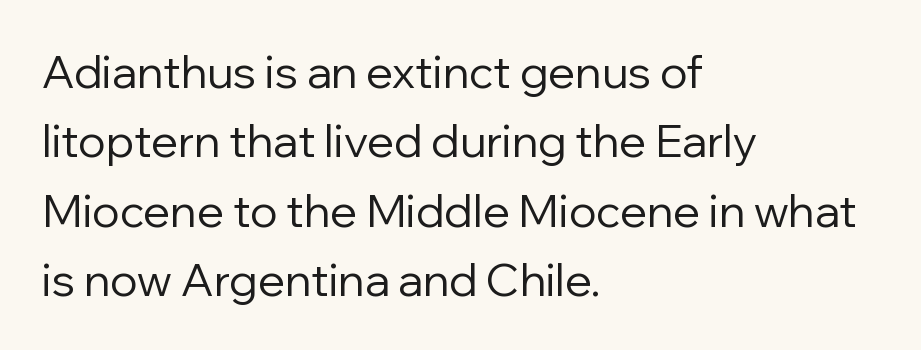
Tracking value appears to be zero — textbook default spacing. Each new line begins a customary step beneath the previous one. The letters look calm and open, with moderate or lighter stems. The gap between lines stays unmarked.
